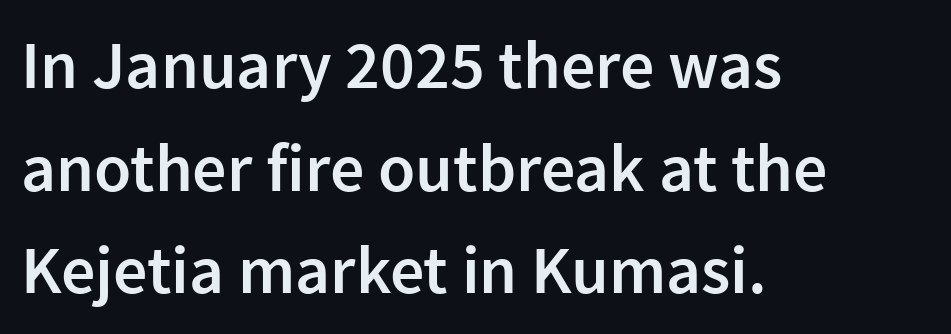
Q: Is the text bold? A: Semi-bold.
Q: Is the text italic (slanted)? A: No, it is upright.
Q: Is the typeface a serif or a sans-serif typeface? A: Sans-serif.
Q: Is the text underlined? A: No.
Q: How is the paragraph aligned? A: Left-aligned.
Q: Is the spacing between letters normal or unusually wide? A: Normal.
Q: Is the spacing between lines tight, normal or loose? A: Normal.
Q: Width (condensed, normal, or wide)? A: Normal.
Q: Stroke contrast? A: Low.
Q: x-height? A: Medium.
Q: Monospaced? A: No.
